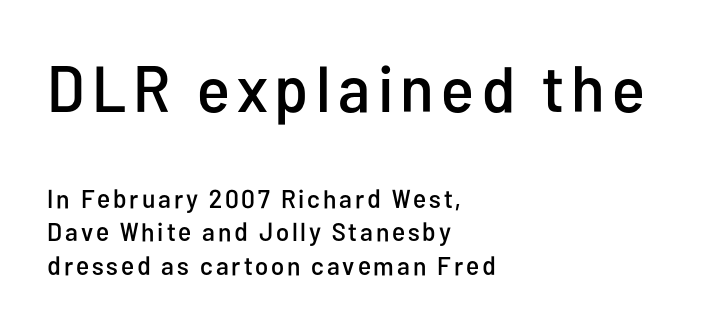
Q: Is the text italic (slanted)? A: No, it is upright.
Q: Is the typeface a serif or a sans-serif typeface? A: Sans-serif.
Q: Is the text underlined? A: No.
Q: How is the paragraph aligned? A: Left-aligned.
Q: Is the spacing between lines tight, normal or loose? A: Normal.
Q: Which block of text is set in a larger size, the first (top) or the second (bottom)? A: The first (top) one.
Q: Width (condensed, normal, or wide)? A: Condensed.
Q: Stroke contrast? A: Low.
Q: x-height? A: Medium.
Q: Monospaced? A: No.
